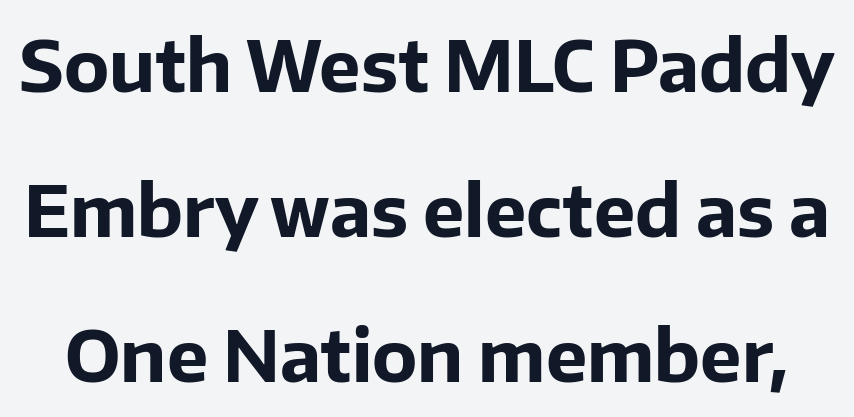
{"serif": "no", "italic": "no", "bold": "yes", "weight": "bold", "width": "normal", "stroke_contrast": "low", "x_height": "medium", "monospaced": "no", "underline": "no", "line_spacing": "loose", "line_spacing_ratio": 2.07, "letter_spacing": "normal", "letter_spacing_em": 0.0, "glyph_px": 70}
